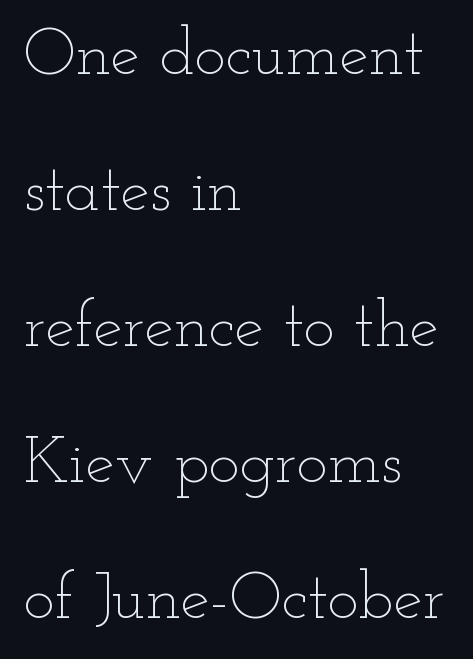
The image shows 66 px thin, wide type, upright; set left-aligned, loose line spacing (2.06x), normal letter spacing, not underlined; low stroke contrast and a small x-height.
